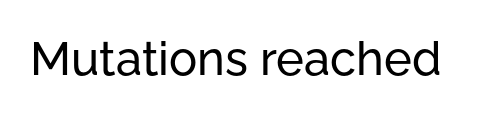
Q: Is the text italic (slanted)? A: No, it is upright.
Q: Is the typeface a serif or a sans-serif typeface? A: Sans-serif.
Q: Is the text underlined? A: No.
Q: Is the spacing between letters normal or unusually wide? A: Normal.
Q: Width (condensed, normal, or wide)? A: Normal.
Q: Stroke contrast? A: Low.
Q: x-height? A: Medium.
Q: Monospaced? A: No.
